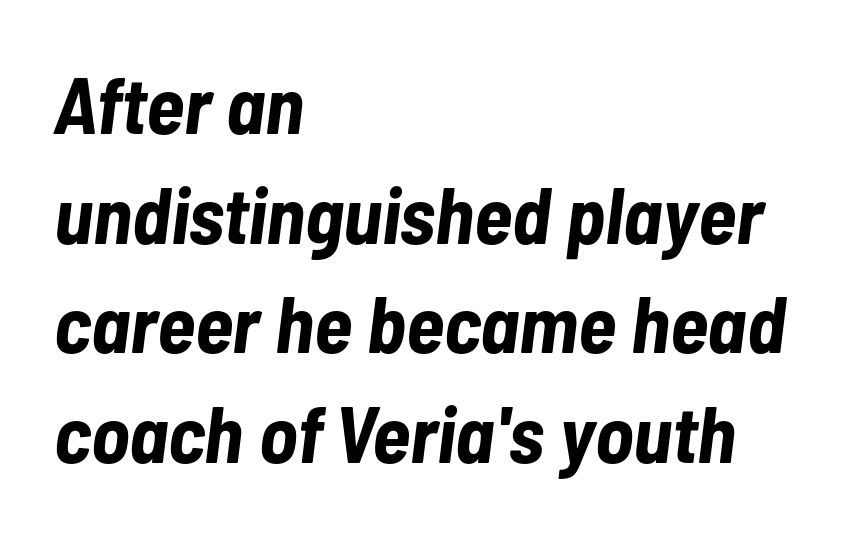
A typesetter would mark this as italic. A typesetter would call this zero additional tracking. Line spacing here is normal. Is the block centered? No — it sits flush against the left margin.
